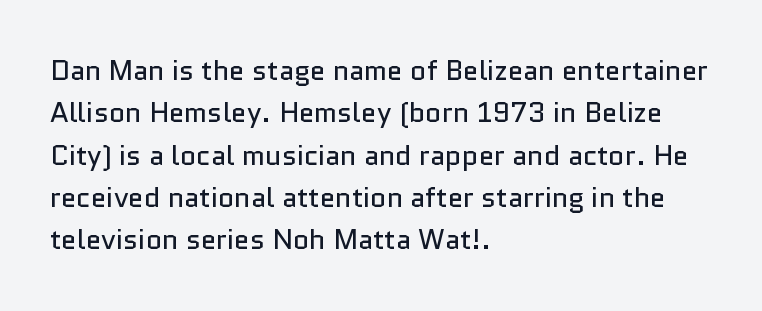
The image shows 28 px regular-weight sans-serif type, upright; set left-aligned, normal line spacing (1.51x), normal letter spacing, not underlined; low stroke contrast and a medium x-height.
